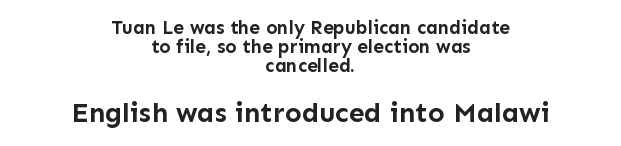
{"serif": "no", "italic": "no", "bold": "yes", "weight": "semibold", "width": "normal", "stroke_contrast": "low", "x_height": "medium", "monospaced": "no", "underline": "no", "align": "center", "line_spacing": "tight", "line_spacing_ratio": 0.99, "letter_spacing": "normal", "letter_spacing_em": 0.0, "larger_block": "second", "size_ratio": 1.47, "glyph_px": 28}
